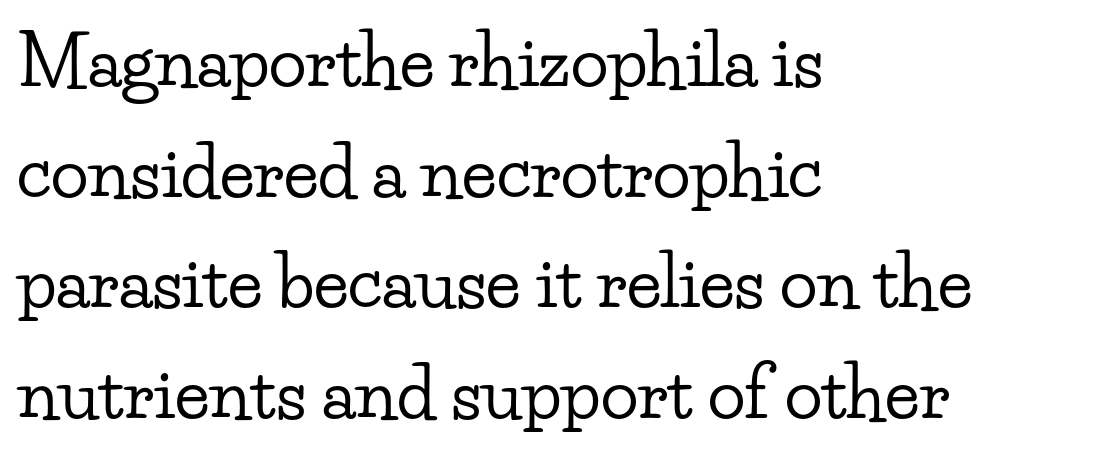
Q: Is the text italic (slanted)? A: No, it is upright.
Q: Is the typeface a serif or a sans-serif typeface? A: Serif.
Q: Is the text underlined? A: No.
Q: How is the paragraph aligned? A: Left-aligned.
Q: Is the spacing between letters normal or unusually wide? A: Normal.
Q: Is the spacing between lines tight, normal or loose? A: Normal.
Q: Width (condensed, normal, or wide)? A: Wide.
Q: Stroke contrast? A: Low.
Q: x-height? A: Small.
Q: Monospaced? A: No.
